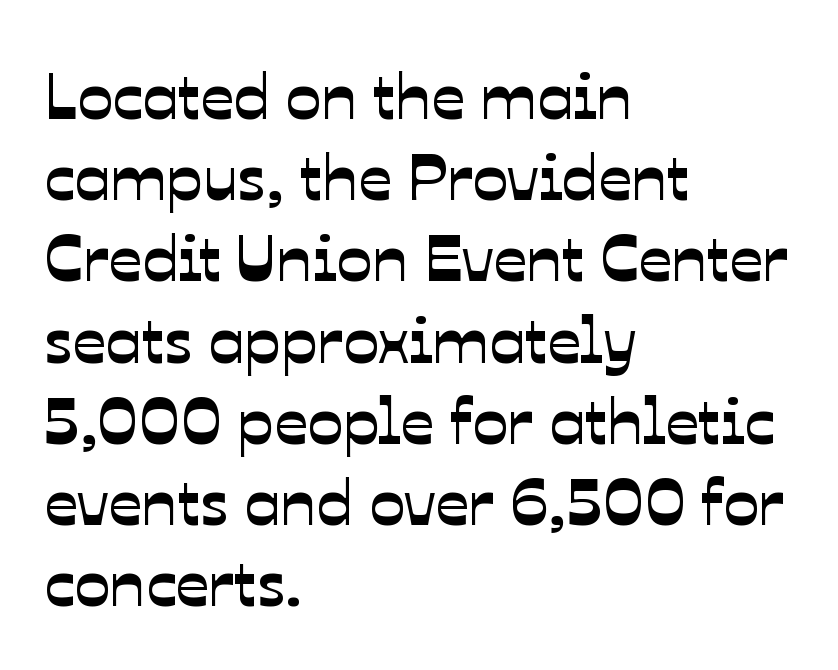
{"serif": "no", "width": "normal", "stroke_contrast": "low", "x_height": "medium", "monospaced": "no", "underline": "no", "align": "left", "line_spacing_ratio": 1.23, "letter_spacing": "normal", "letter_spacing_em": 0.0, "glyph_px": 66}
